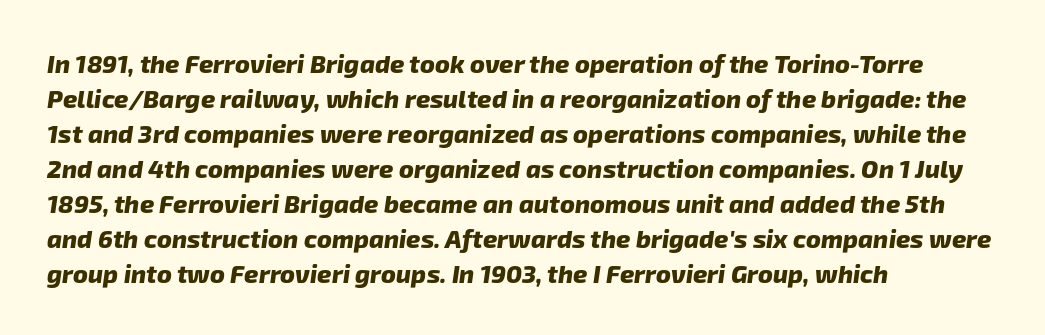
The image shows 25 px bold type; set left-aligned, normal line spacing (1.4x), normal letter spacing, not underlined.
